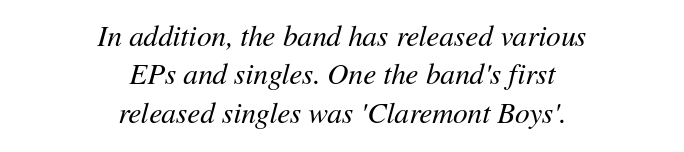
Q: Is the text bold? A: No.
Q: Is the text italic (slanted)? A: Yes, it leans right by about 11 degrees.
Q: Is the text underlined? A: No.
Q: How is the paragraph aligned? A: Centered.
Q: Is the spacing between letters normal or unusually wide? A: Normal.
Q: Is the spacing between lines tight, normal or loose? A: Normal.
Q: Width (condensed, normal, or wide)? A: Normal.
Q: Stroke contrast? A: Medium.
Q: x-height? A: Medium.
Q: Monospaced? A: No.
